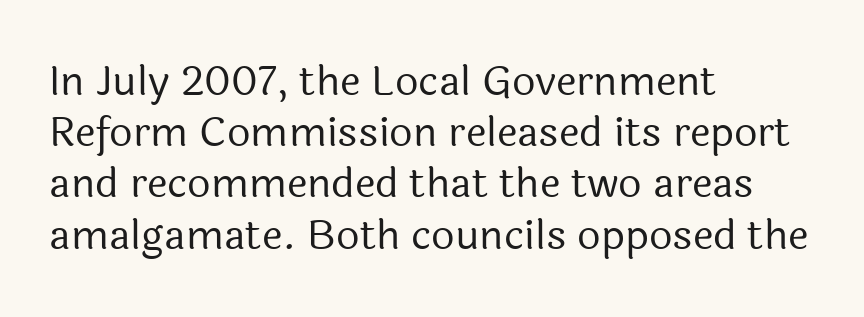
A student would call this left alignment; a typographer would say flush left, rag right. No word sits above an underline. The typeface has the unassuming heft of standard copy or less. The letterforms sit shoulder to shoulder at normal distance. Looks like regular typesetting: each glyph gets only the width it needs.
